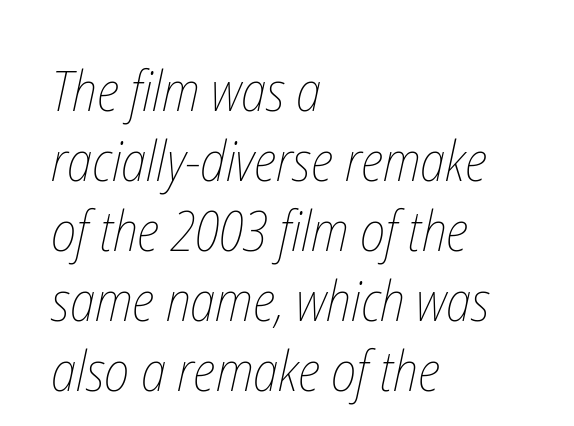
Q: Is the text bold? A: No.
Q: Is the text underlined? A: No.
Q: How is the paragraph aligned? A: Left-aligned.
Q: Is the spacing between letters normal or unusually wide? A: Normal.
Q: Is the spacing between lines tight, normal or loose? A: Normal.
Q: Width (condensed, normal, or wide)? A: Condensed.
Q: Stroke contrast? A: Low.
Q: x-height? A: Medium.
Q: Monospaced? A: No.
